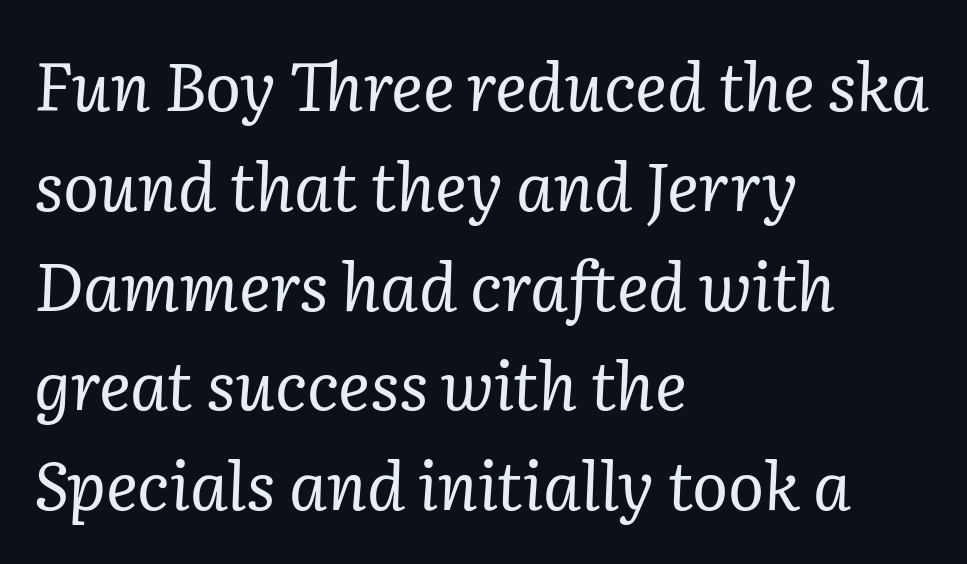
{"serif": "yes", "italic": "yes", "lean": "right", "slant_degrees": 2, "bold": "no", "weight": "regular", "width": "normal", "stroke_contrast": "low", "x_height": "medium", "monospaced": "no", "underline": "no", "align": "left", "line_spacing": "normal", "line_spacing_ratio": 1.49, "letter_spacing": "normal", "letter_spacing_em": 0.0, "glyph_px": 67}
